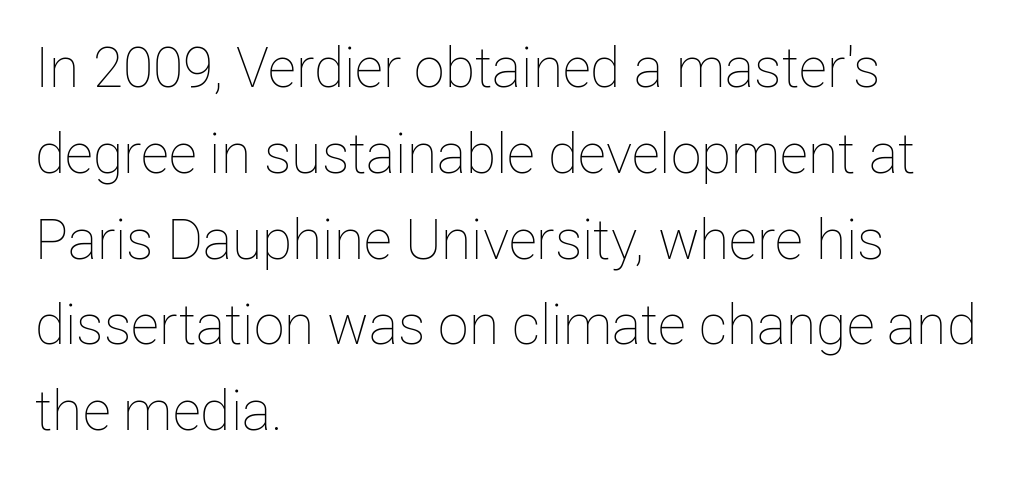
The strip under each line holds only bare page. Looks like regular typesetting: each glyph gets only the width it needs. The characters are drawn with everyday or finer stroke widths. No extra tracking has been applied to these lines.
